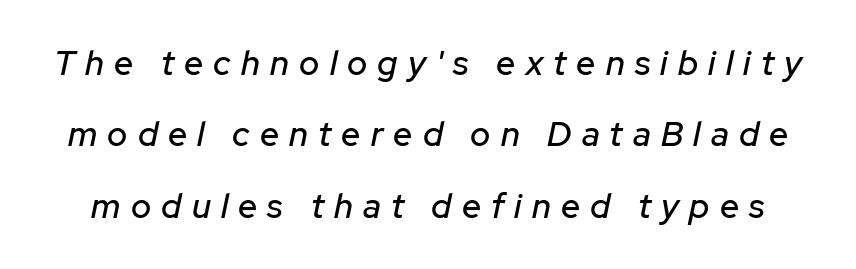
{"italic": "yes", "lean": "right", "slant_degrees": 12, "width": "normal", "stroke_contrast": "low", "x_height": "medium", "monospaced": "no", "underline": "no", "line_spacing": "loose", "line_spacing_ratio": 2.1, "letter_spacing": "wide", "letter_spacing_em": 0.3, "glyph_px": 34}
